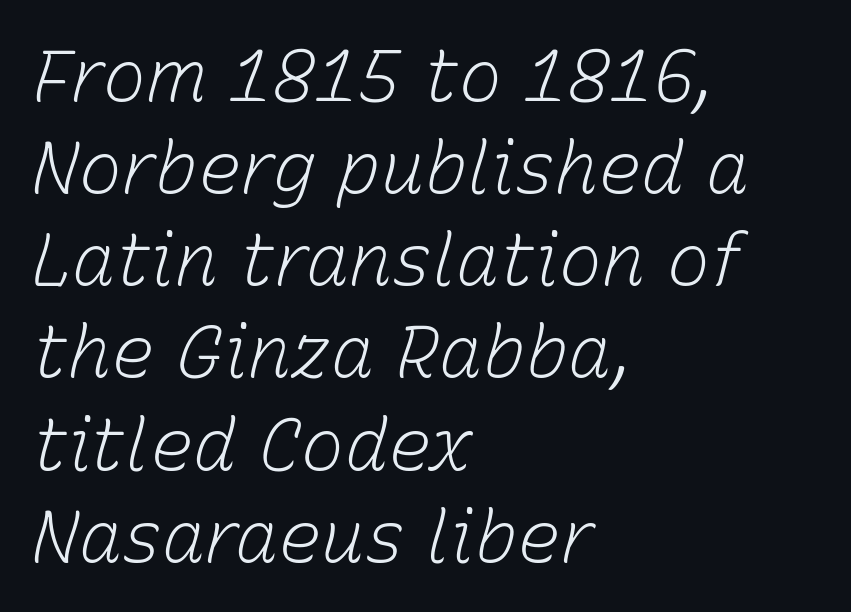
The image shows 72 px light type, italic (leaning right); set left-aligned, normal line spacing (1.28x), normal letter spacing, not underlined; low stroke contrast and a medium x-height.
